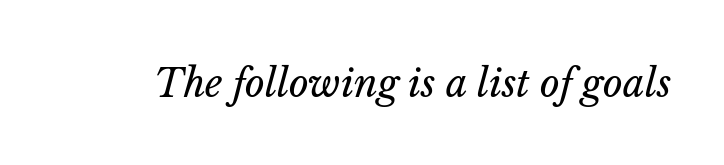
Q: Is the text bold? A: No.
Q: Is the text italic (slanted)? A: Yes, it leans right by about 14 degrees.
Q: Is the text underlined? A: No.
Q: Is the spacing between letters normal or unusually wide? A: Normal.
Q: Width (condensed, normal, or wide)? A: Normal.
Q: Stroke contrast? A: Low.
Q: x-height? A: Medium.
Q: Monospaced? A: No.
